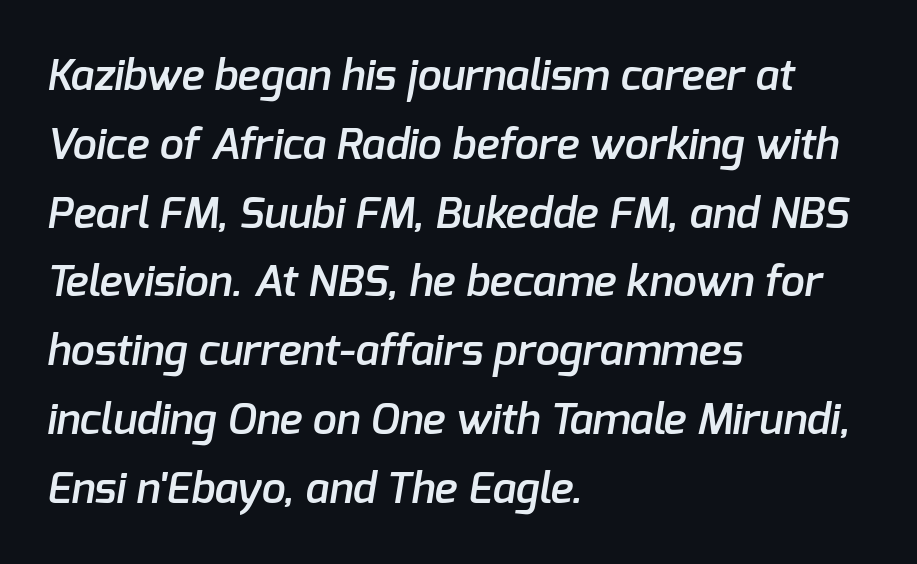
{"serif": "no", "bold": "semi", "weight": "semibold", "width": "normal", "stroke_contrast": "low", "x_height": "medium", "monospaced": "no", "underline": "no", "align": "left", "line_spacing": "normal", "line_spacing_ratio": 1.6, "letter_spacing": "normal", "letter_spacing_em": 0.0, "glyph_px": 43}
